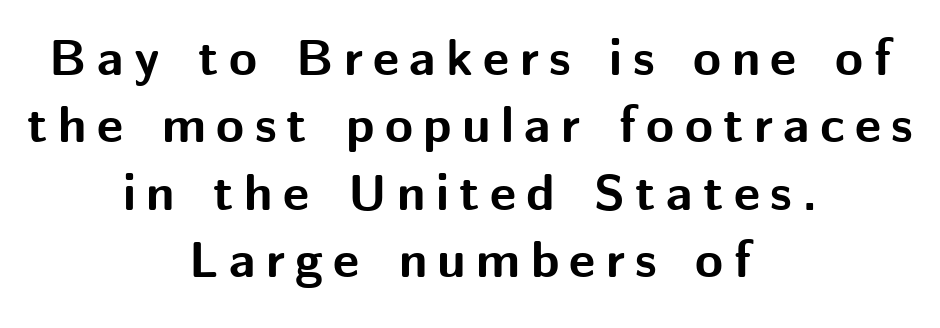
The image shows 51 px bold sans-serif type, upright; set centered, normal line spacing (1.32x), unusually wide letter spacing (+0.2 em), not underlined; medium stroke contrast and a medium x-height.
